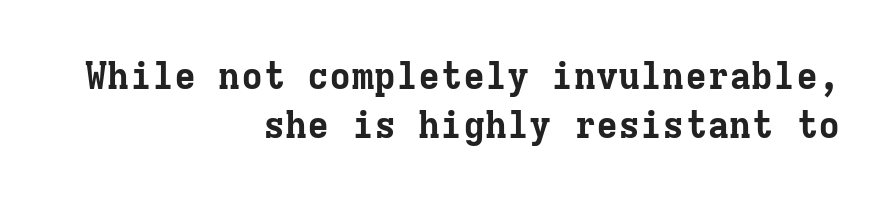
Compared with an ordinary text face, these strokes are far heavier — a full bold. What kind of face is this? One with serifs. Caption: multi-line text, flush right, ragged left. The rendering uses typewriter-style spacing with identical character cells.
